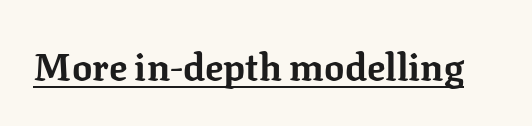
{"serif": "yes", "italic": "no", "bold": "yes", "weight": "bold", "width": "normal", "stroke_contrast": "low", "x_height": "medium", "monospaced": "no", "underline": "yes", "letter_spacing": "normal", "letter_spacing_em": 0.0, "glyph_px": 38}
